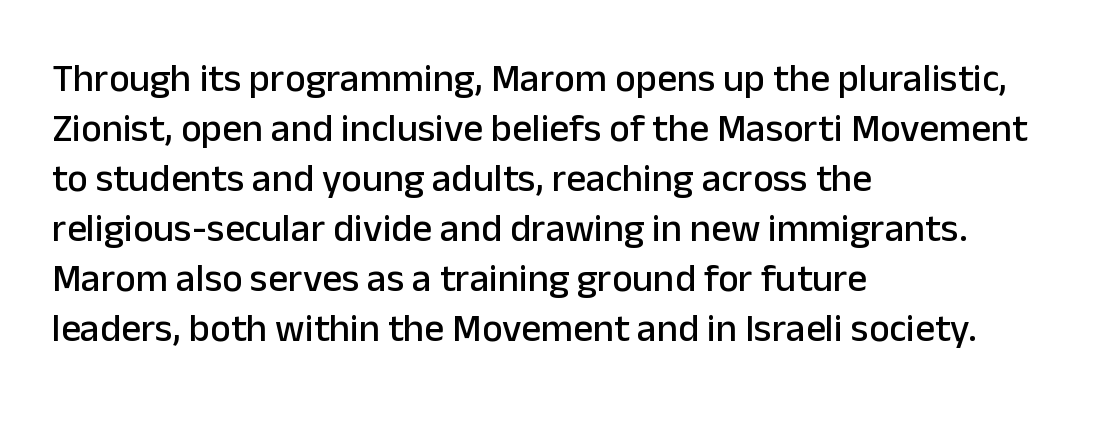
The image shows 39 px sans-serif type, upright; set left-aligned, normal line spacing (1.28x), normal letter spacing, not underlined; low stroke contrast and a medium x-height.
